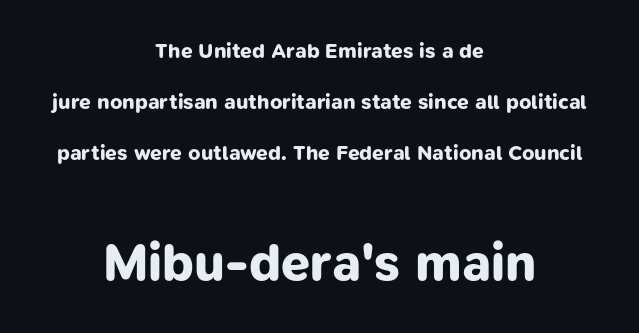
{"serif": "no", "bold": "yes", "weight": "bold", "width": "normal", "stroke_contrast": "low", "x_height": "medium", "monospaced": "no", "underline": "no", "align": "center", "line_spacing": "loose", "line_spacing_ratio": 2.42, "letter_spacing": "normal", "letter_spacing_em": 0.0, "larger_block": "second", "size_ratio": 2.48, "glyph_px": 52}
